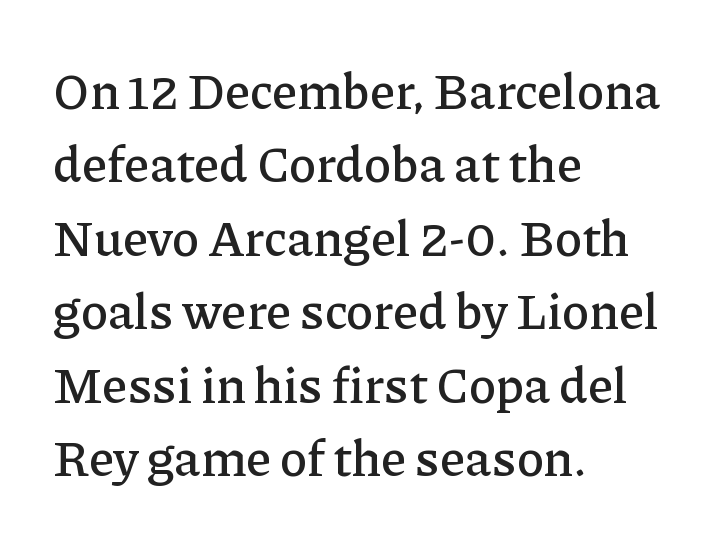
{"serif": "yes", "italic": "no", "width": "normal", "stroke_contrast": "low", "x_height": "medium", "monospaced": "no", "underline": "no", "align": "left", "line_spacing": "normal", "line_spacing_ratio": 1.47, "letter_spacing": "normal", "letter_spacing_em": 0.0, "glyph_px": 50}
